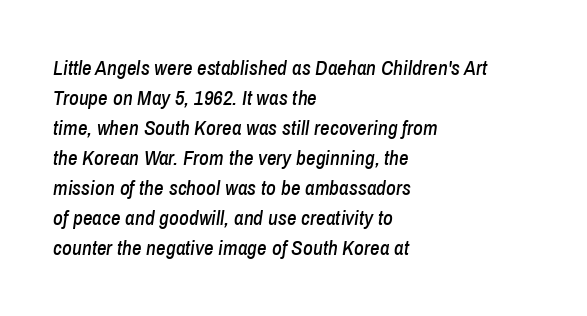
The image shows 21 px text type, italic (leaning right); set left-aligned, normal line spacing (1.43x), normal letter spacing, not underlined.
